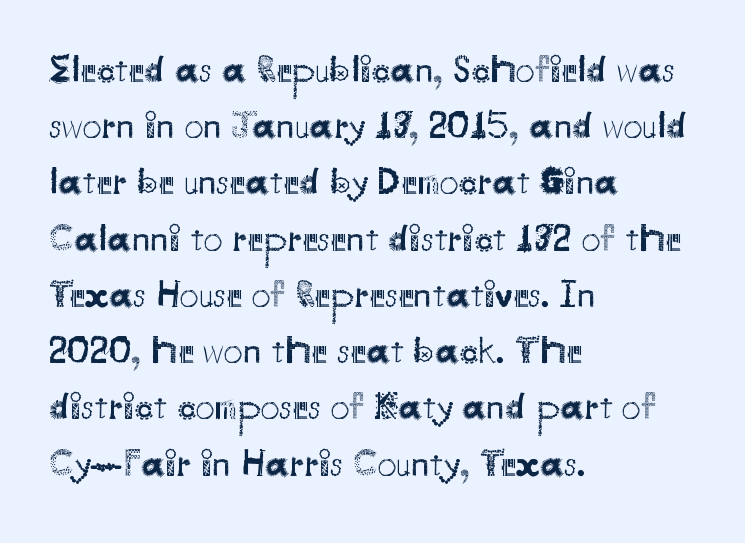
The rendering uses a moderate line-height, typical for paragraphs. Left-aligned paragraph, ragged on the right. The zone under the glyphs is completely vacant. Weight: regular or lighter.
